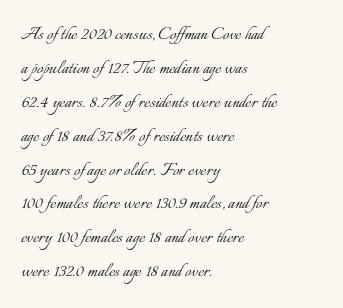
These lines stack with their left ends in a neat column. Any mark beneath the type? The region is blank. Short note: letters normally spaced.
